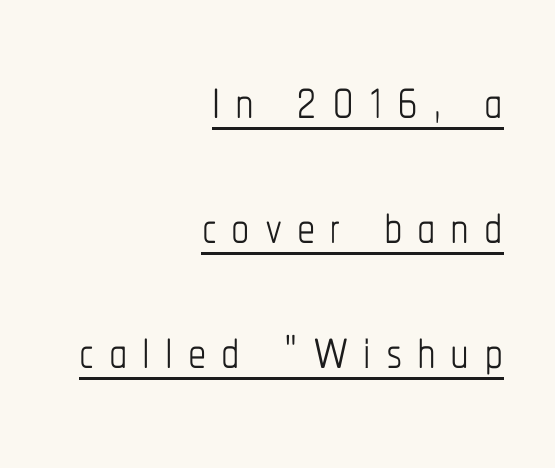
Q: Is the text bold? A: No.
Q: Is the text italic (slanted)? A: No, it is upright.
Q: Is the text underlined? A: Yes.
Q: How is the paragraph aligned? A: Right-aligned.
Q: Is the spacing between letters normal or unusually wide? A: Unusually wide.
Q: Width (condensed, normal, or wide)? A: Condensed.
Q: Stroke contrast? A: Low.
Q: x-height? A: Medium.
Q: Monospaced? A: No.
